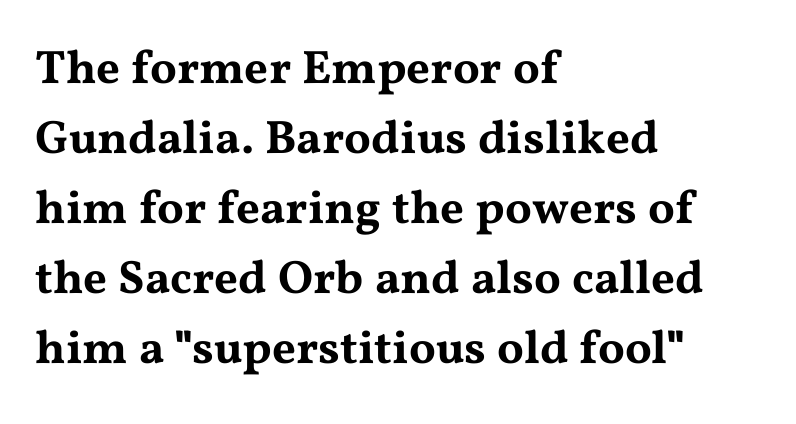
The image shows 47 px wide serif type, upright; set left-aligned, normal line spacing (1.49x), normal letter spacing, not underlined; medium stroke contrast and a medium x-height.
